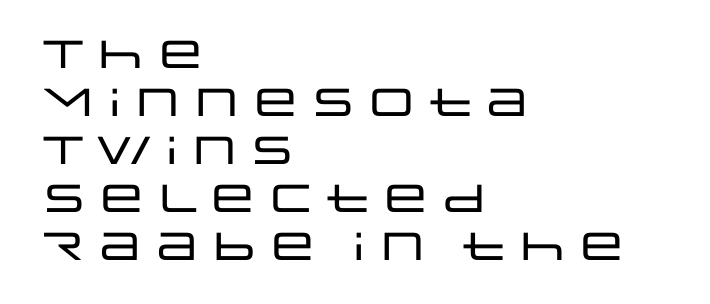
This sample uses plain, unmodified letter spacing. Is this a sans? Yes — the strokes have no serifs. Ordinary non-slanted type is in use. A clean baseline with only descenders dipping below it. Teacher's note: observe the even left margin — that is flush-left alignment. You could not count columns in this text — the font is proportionally spaced.
